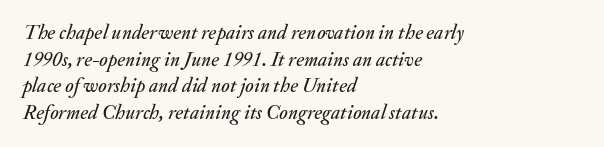
The image shows 20 px text type, italic (leaning right); set left-aligned, normal line spacing (1.33x), normal letter spacing, not underlined.
